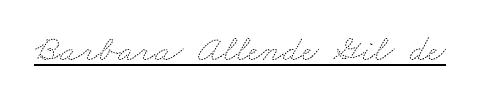
Q: Is the text bold? A: No.
Q: Is the text underlined? A: Yes.
Q: Is the spacing between letters normal or unusually wide? A: Normal.
Q: Width (condensed, normal, or wide)? A: Wide.
Q: Stroke contrast? A: Medium.
Q: x-height? A: Small.
Q: Monospaced? A: No.
